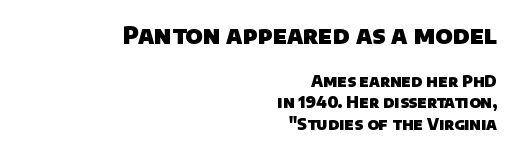
The image shows 24 px bold type; set right-aligned, normal line spacing (1.33x), normal letter spacing, not underlined; the first (top) block is 1.5x larger.
